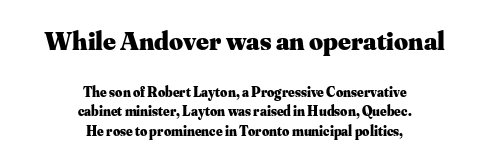
What stands out about the letter spacing? Nothing — it is the standard amount. Does the leading feel generous? No, just average. This layout puts the oversized block above and the modest block below. Every character sits straight up, as roman type does.
